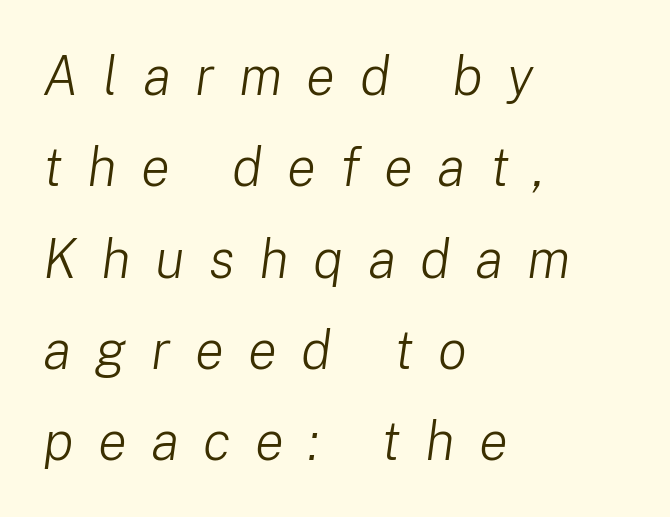
The image shows 54 px light type, italic (leaning right); set left-aligned, normal line spacing (1.69x), unusually wide letter spacing (+0.45 em), not underlined; low stroke contrast and a medium x-height.
